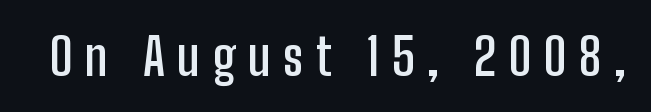
Every stem runs plumb, perpendicular to the baseline. The face used here is a sans, in the tradition of grotesques and geometrics. Varying glyph widths throughout — classic text-font behaviour. Descender tails drop into unmarked territory. The letters are semibold — heavier than regular but short of a full bold.
